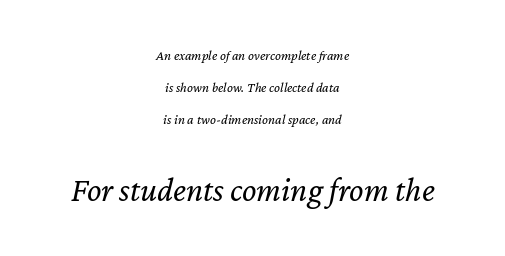
{"italic": "yes", "lean": "right", "slant_degrees": 12, "bold": "no", "weight": "regular", "width": "normal", "stroke_contrast": "low", "x_height": "medium", "monospaced": "no", "underline": "no", "align": "center", "line_spacing": "loose", "line_spacing_ratio": 2.27, "letter_spacing": "normal", "letter_spacing_em": 0.0, "larger_block": "second", "size_ratio": 2.43, "glyph_px": 34}
